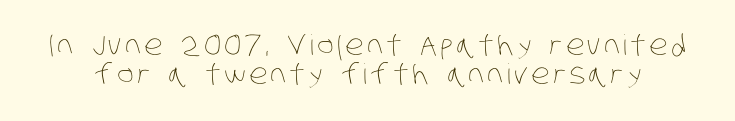
{"bold": "no", "weight": "thin", "width": "condensed", "stroke_contrast": "low", "x_height": "large", "monospaced": "no", "underline": "no", "line_spacing": "tight", "line_spacing_ratio": 1.05, "glyph_px": 28}
